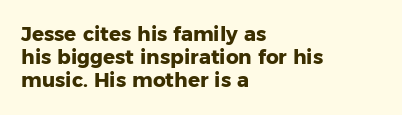
Q: Is the text bold? A: Yes.
Q: Is the text italic (slanted)? A: No, it is upright.
Q: Is the text underlined? A: No.
Q: How is the paragraph aligned? A: Left-aligned.
Q: Is the spacing between letters normal or unusually wide? A: Normal.
Q: Is the spacing between lines tight, normal or loose? A: Tight.
